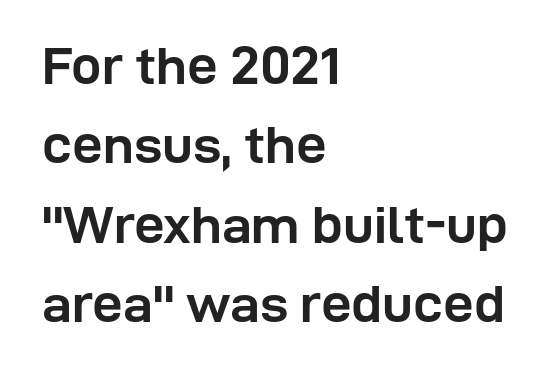
{"serif": "no", "italic": "no", "bold": "yes", "weight": "semibold", "width": "normal", "stroke_contrast": "low", "x_height": "medium", "monospaced": "no", "underline": "no", "align": "left", "line_spacing": "normal", "line_spacing_ratio": 1.47, "letter_spacing": "normal", "letter_spacing_em": 0.0, "glyph_px": 54}
